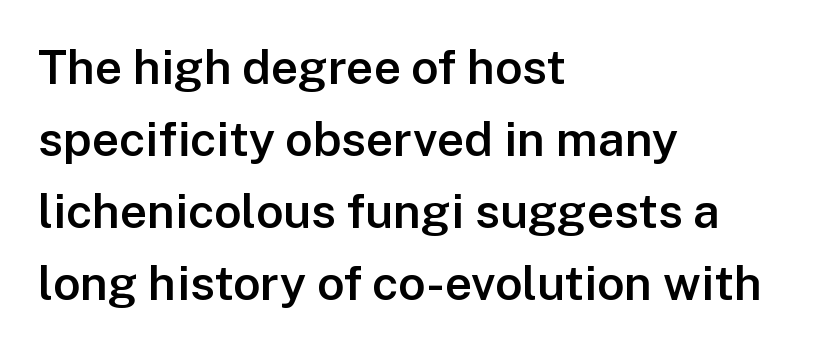
{"serif": "no", "italic": "no", "bold": "semi", "weight": "semibold", "width": "normal", "stroke_contrast": "low", "x_height": "medium", "monospaced": "no", "underline": "no", "align": "left", "line_spacing": "normal", "line_spacing_ratio": 1.5, "letter_spacing": "normal", "letter_spacing_em": 0.0, "glyph_px": 48}
